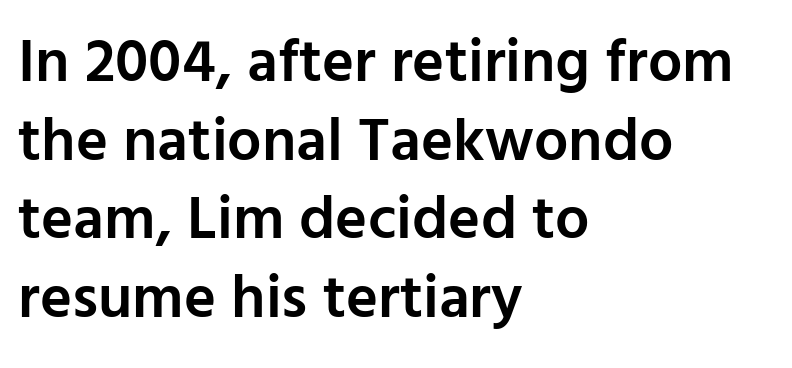
The image shows 61 px semibold sans-serif type, upright; set left-aligned, normal line spacing (1.29x), normal letter spacing, not underlined; low stroke contrast and a medium x-height.
